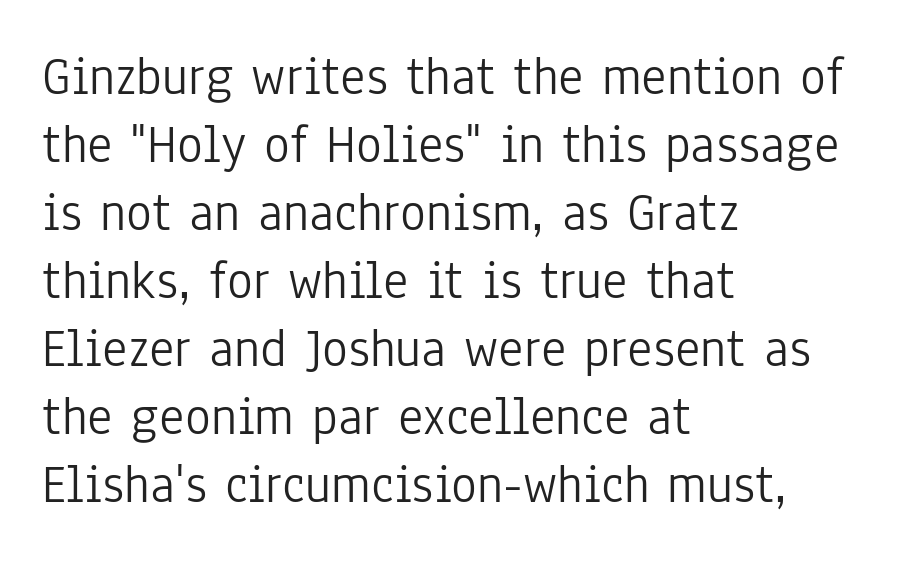
Unlike italic type, these characters show no tilt at all. The area under the type is left untouched. Words appear dense and cohesive because spacing is normal. The typesetting does not lean heavy: it is not bold. Think of a printed novel: that variable character pitch is what you see here. Short and long lines alike share a common starting point at left.
